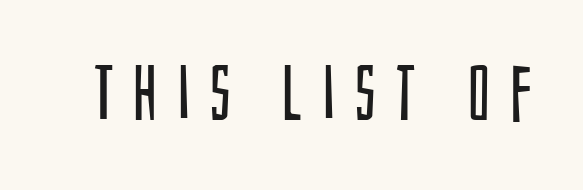
Q: Is the text bold? A: No.
Q: Is the text italic (slanted)? A: No, it is upright.
Q: Is the typeface a serif or a sans-serif typeface? A: Sans-serif.
Q: Is the text underlined? A: No.
Q: Is the spacing between letters normal or unusually wide? A: Unusually wide.
Q: Width (condensed, normal, or wide)? A: Condensed.
Q: Stroke contrast? A: Low.
Q: x-height? A: Large.
Q: Monospaced? A: No.
